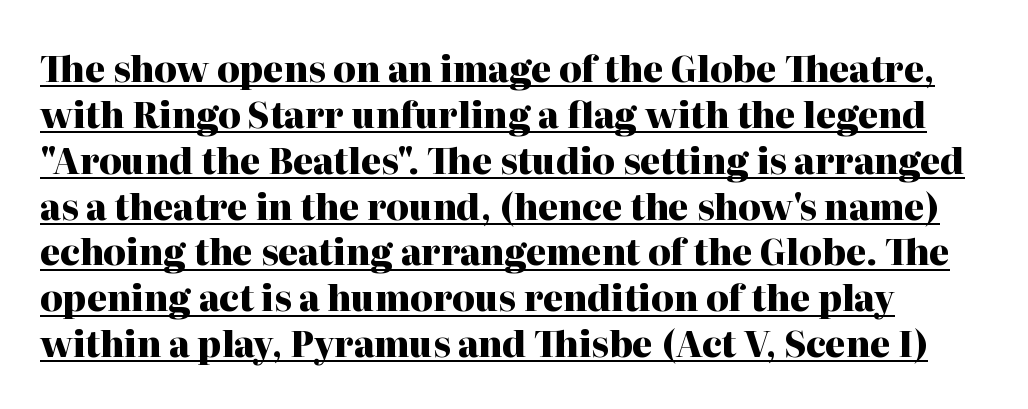
Q: Is the text bold? A: Yes.
Q: Is the text italic (slanted)? A: No, it is upright.
Q: Is the typeface a serif or a sans-serif typeface? A: Serif.
Q: Is the text underlined? A: Yes.
Q: Is the spacing between letters normal or unusually wide? A: Normal.
Q: Is the spacing between lines tight, normal or loose? A: Normal.
Q: Width (condensed, normal, or wide)? A: Normal.
Q: Stroke contrast? A: High.
Q: x-height? A: Medium.
Q: Monospaced? A: No.
